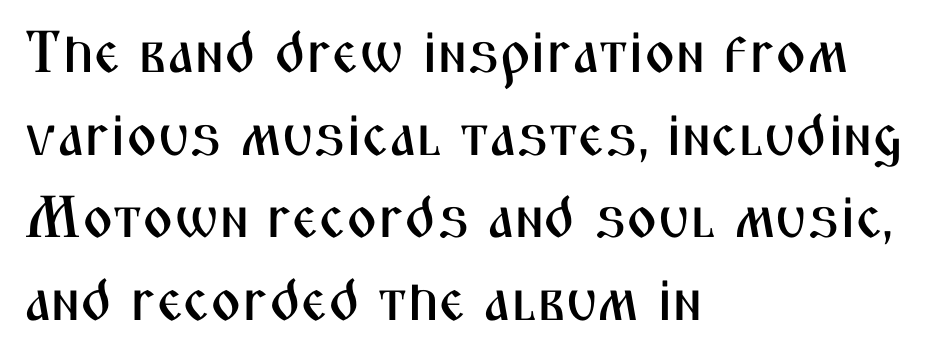
{"serif": "no", "italic": "no", "width": "condensed", "stroke_contrast": "medium", "x_height": "medium", "monospaced": "no", "underline": "no", "align": "left", "line_spacing": "normal", "line_spacing_ratio": 1.4, "letter_spacing": "normal", "letter_spacing_em": 0.0, "glyph_px": 59}
